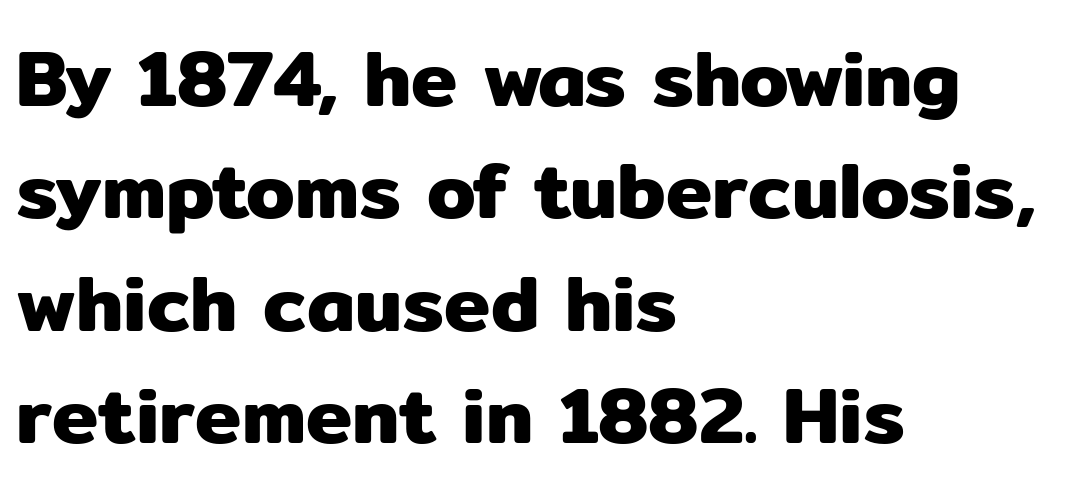
{"serif": "no", "italic": "no", "width": "normal", "stroke_contrast": "low", "x_height": "medium", "monospaced": "no", "underline": "no", "align": "left", "line_spacing": "normal", "line_spacing_ratio": 1.44, "letter_spacing": "normal", "letter_spacing_em": 0.0, "glyph_px": 78}
